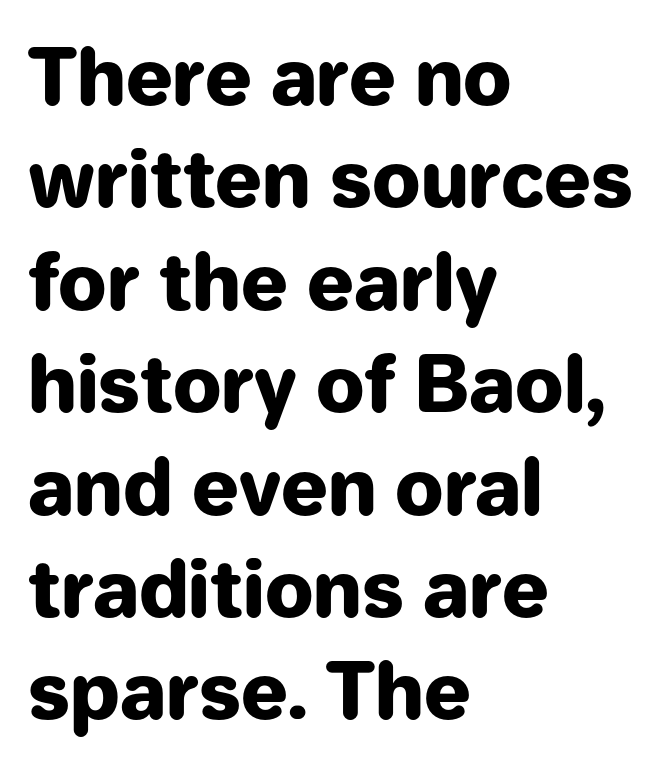
In terms of posture, this sample is upright. Any mark beneath the type? The region is blank. Nobody touched the tracking dial on this one. The strokes are fattened all the way to bold. A classic flush-left, rag-right setting is used for this passage.
